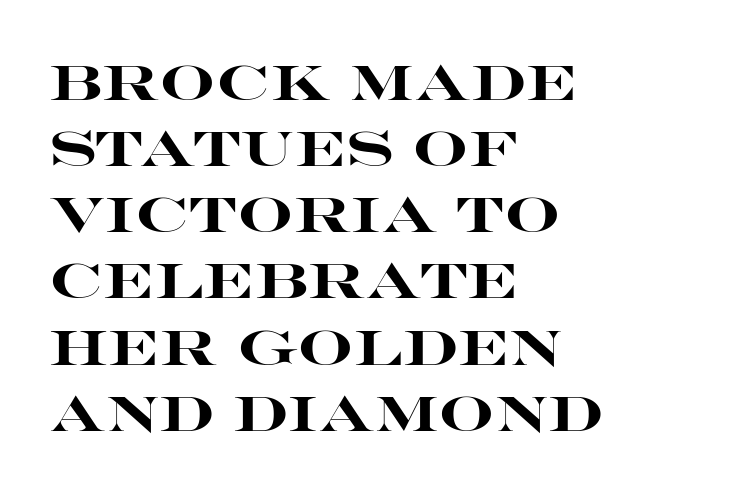
Q: Is the text bold? A: Yes.
Q: Is the text italic (slanted)? A: No, it is upright.
Q: Is the typeface a serif or a sans-serif typeface? A: Serif.
Q: Is the text underlined? A: No.
Q: How is the paragraph aligned? A: Left-aligned.
Q: Is the spacing between letters normal or unusually wide? A: Normal.
Q: Is the spacing between lines tight, normal or loose? A: Normal.
Q: Width (condensed, normal, or wide)? A: Wide.
Q: Stroke contrast? A: High.
Q: x-height? A: Large.
Q: Monospaced? A: No.
